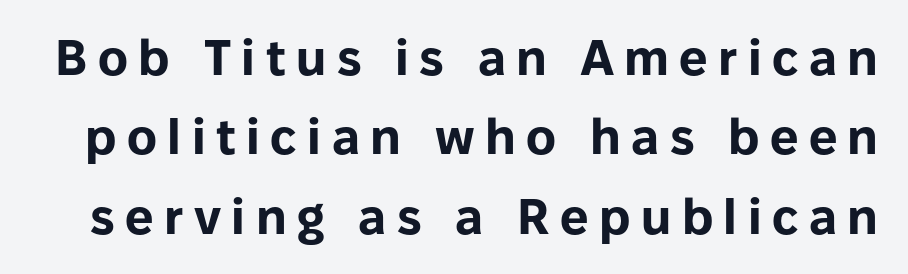
The image shows 50 px bold sans-serif type, upright; set normal line spacing (1.59x), unusually wide letter spacing (+0.21 em), not underlined; low stroke contrast and a medium x-height.
